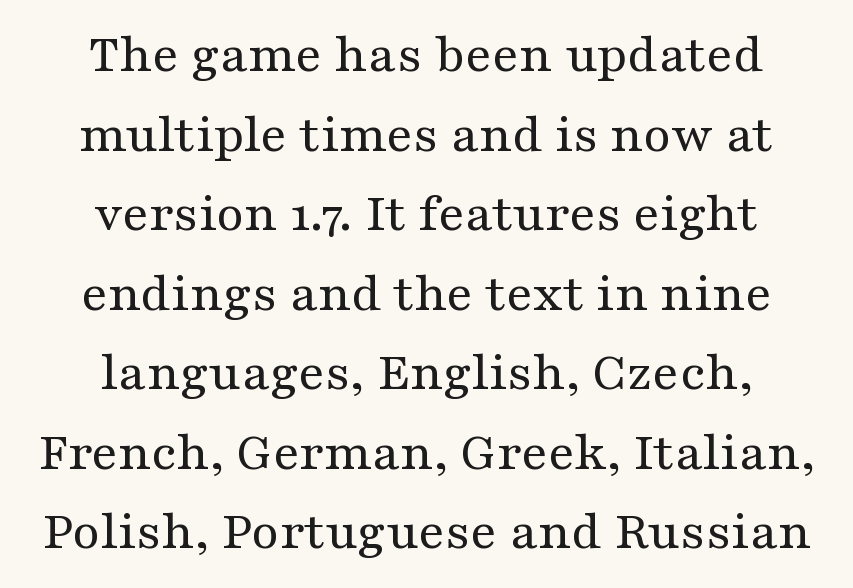
Q: Is the text bold? A: No.
Q: Is the text italic (slanted)? A: No, it is upright.
Q: Is the typeface a serif or a sans-serif typeface? A: Serif.
Q: Is the text underlined? A: No.
Q: How is the paragraph aligned? A: Centered.
Q: Is the spacing between letters normal or unusually wide? A: Normal.
Q: Is the spacing between lines tight, normal or loose? A: Normal.
Q: Width (condensed, normal, or wide)? A: Wide.
Q: Stroke contrast? A: Medium.
Q: x-height? A: Medium.
Q: Monospaced? A: No.
